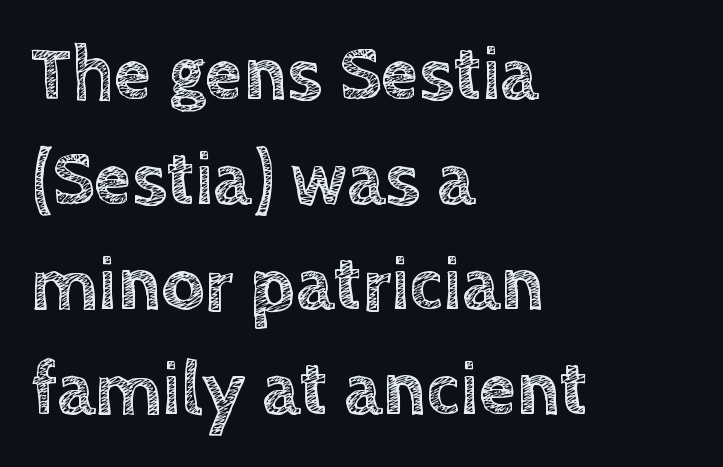
The image shows 76 px text type, upright; set left-aligned, normal line spacing (1.38x), normal letter spacing, not underlined; a large x-height.
